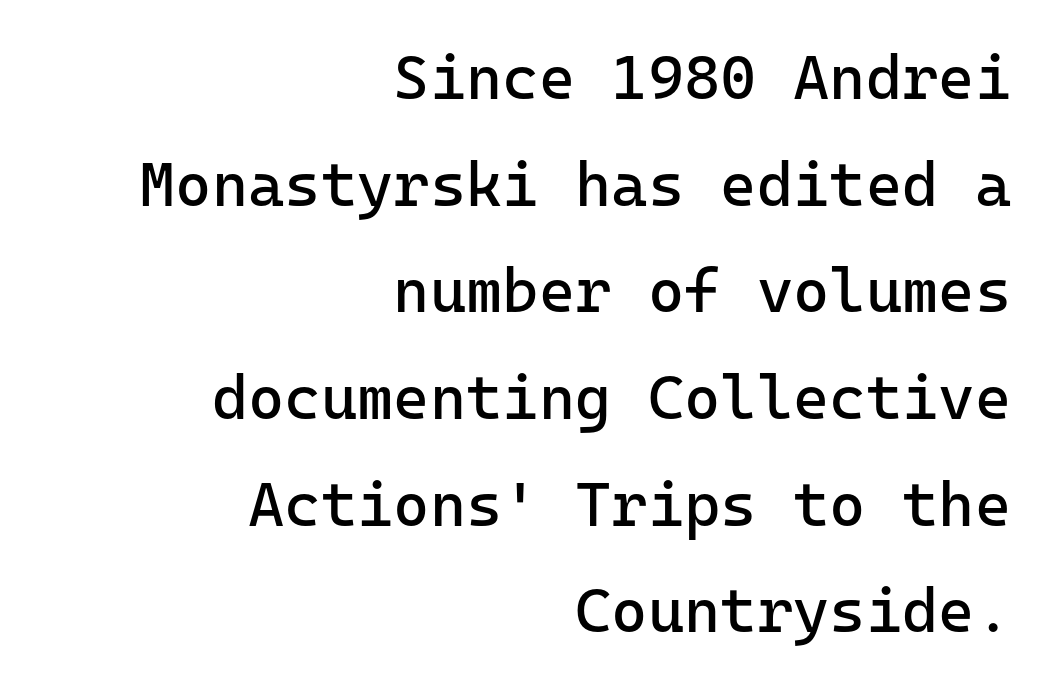
Q: Is the text bold? A: No.
Q: Is the text italic (slanted)? A: No, it is upright.
Q: Is the typeface a serif or a sans-serif typeface? A: Sans-serif.
Q: Is the text underlined? A: No.
Q: How is the paragraph aligned? A: Right-aligned.
Q: Is the spacing between letters normal or unusually wide? A: Normal.
Q: Width (condensed, normal, or wide)? A: Normal.
Q: Stroke contrast? A: Low.
Q: x-height? A: Medium.
Q: Monospaced? A: Yes.
